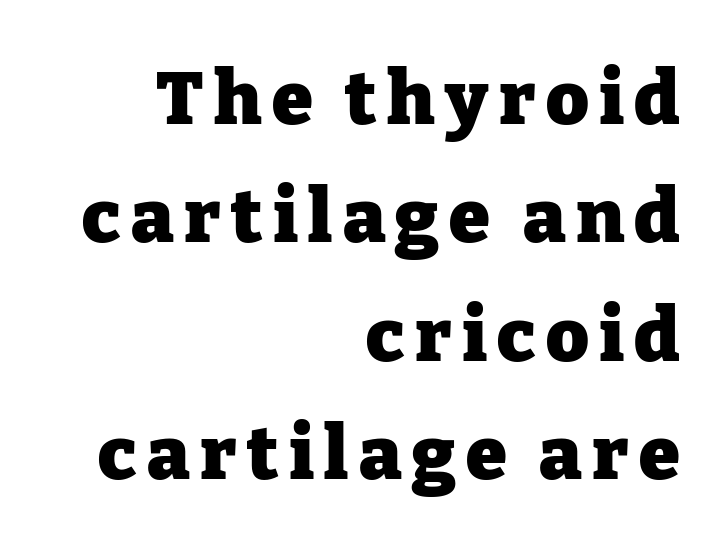
The image shows 74 px heavy serif type, upright; set right-aligned, normal line spacing (1.6x), not underlined; low stroke contrast and a medium x-height.
